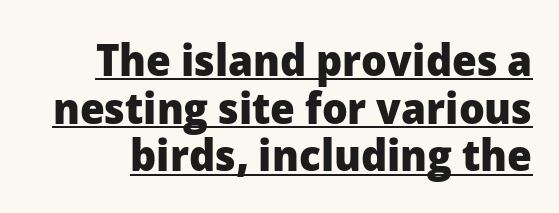
{"serif": "no", "italic": "no", "bold": "yes", "weight": "heavy", "width": "normal", "stroke_contrast": "low", "x_height": "medium", "monospaced": "no", "underline": "yes", "line_spacing": "tight", "line_spacing_ratio": 1.06, "letter_spacing": "normal", "letter_spacing_em": 0.0, "glyph_px": 45}
